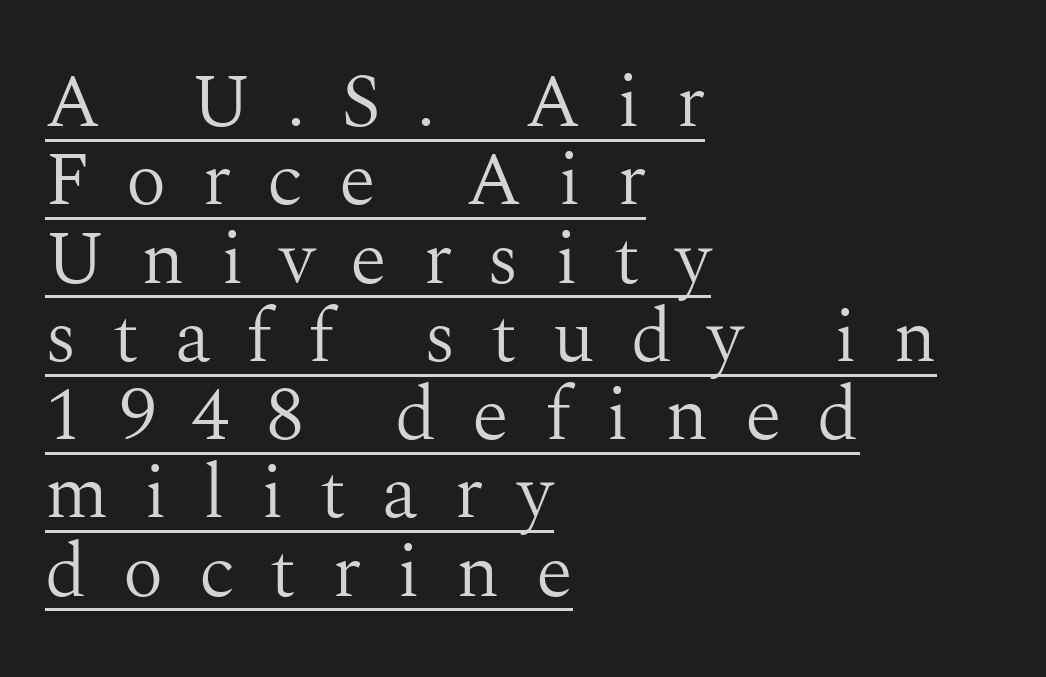
Q: Is the text bold? A: No.
Q: Is the text italic (slanted)? A: No, it is upright.
Q: Is the typeface a serif or a sans-serif typeface? A: Serif.
Q: Is the text underlined? A: Yes.
Q: How is the paragraph aligned? A: Left-aligned.
Q: Is the spacing between letters normal or unusually wide? A: Unusually wide.
Q: Is the spacing between lines tight, normal or loose? A: Tight.
Q: Width (condensed, normal, or wide)? A: Normal.
Q: Stroke contrast? A: Medium.
Q: x-height? A: Medium.
Q: Monospaced? A: No.
